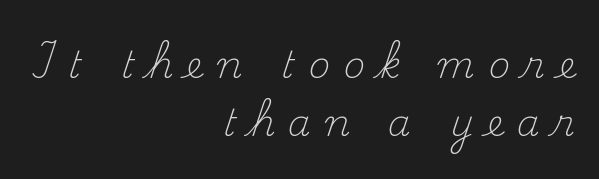
The image shows 37 px light serif type; set right-aligned, normal line spacing (1.57x), unusually wide letter spacing (+0.37 em), not underlined; medium stroke contrast and a small x-height.
